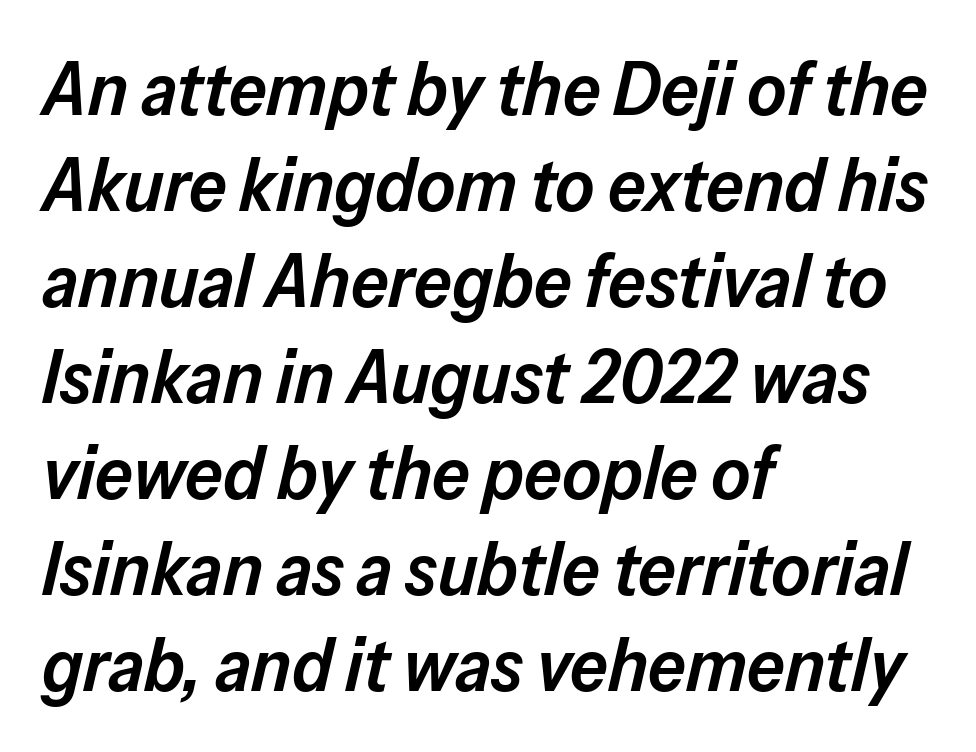
The image shows 75 px semibold type, italic (leaning right); set left-aligned, normal line spacing (1.28x), normal letter spacing, not underlined; low stroke contrast and a medium x-height.
